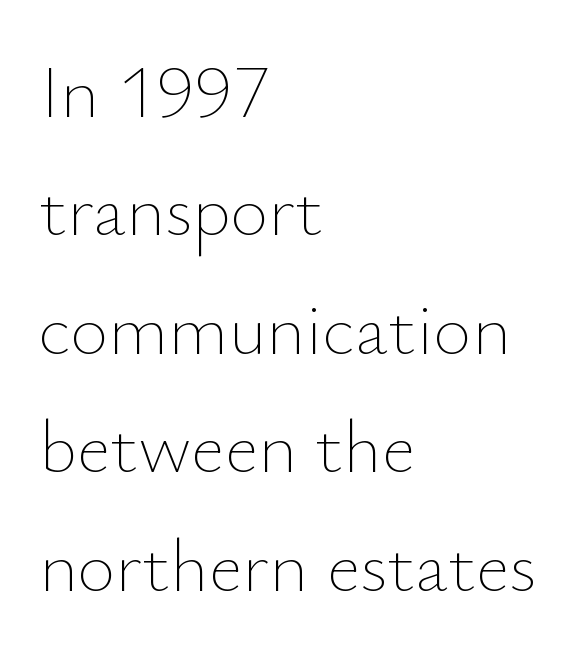
Q: Is the text bold? A: No.
Q: Is the text italic (slanted)? A: No, it is upright.
Q: Is the text underlined? A: No.
Q: How is the paragraph aligned? A: Left-aligned.
Q: Is the spacing between letters normal or unusually wide? A: Normal.
Q: Is the spacing between lines tight, normal or loose? A: Normal.
Q: Width (condensed, normal, or wide)? A: Normal.
Q: Stroke contrast? A: Low.
Q: x-height? A: Small.
Q: Monospaced? A: No.
